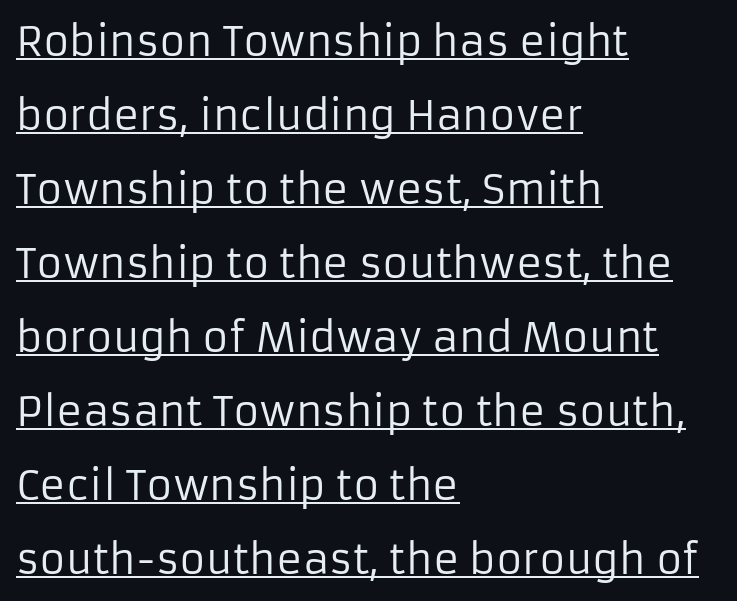
Q: Is the text bold? A: No.
Q: Is the text italic (slanted)? A: No, it is upright.
Q: Is the typeface a serif or a sans-serif typeface? A: Sans-serif.
Q: Is the text underlined? A: Yes.
Q: How is the paragraph aligned? A: Left-aligned.
Q: Is the spacing between letters normal or unusually wide? A: Normal.
Q: Width (condensed, normal, or wide)? A: Normal.
Q: Stroke contrast? A: Low.
Q: x-height? A: Medium.
Q: Monospaced? A: No.
